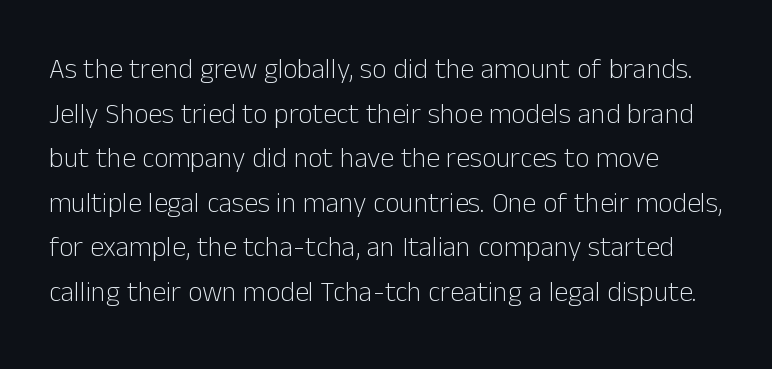
{"serif": "no", "italic": "no", "bold": "no", "weight": "light", "width": "normal", "stroke_contrast": "low", "x_height": "medium", "monospaced": "no", "underline": "no", "line_spacing": "normal", "line_spacing_ratio": 1.59, "letter_spacing": "normal", "letter_spacing_em": 0.0, "glyph_px": 28}
